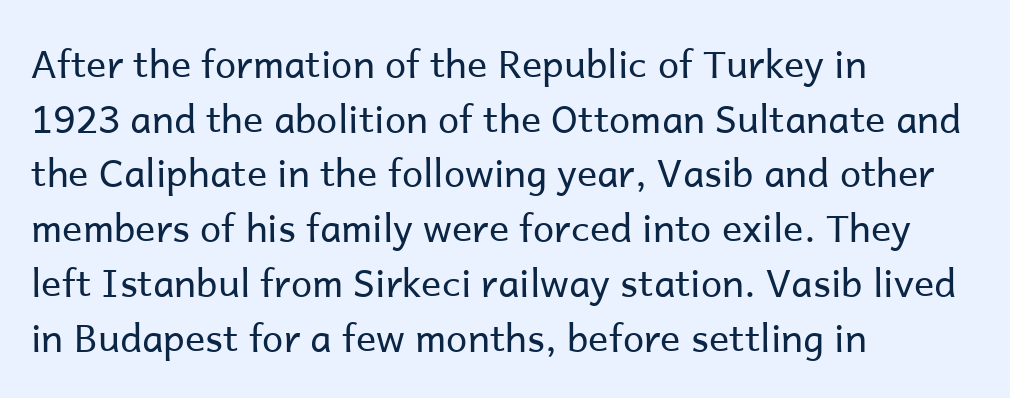
Do the letters lean? They stand straight. The rows are spaced the way most documents space them. Summary of weight: not heavy and not bold. Is this a fixed-width face? No — the glyphs have proportional, varying widths.
